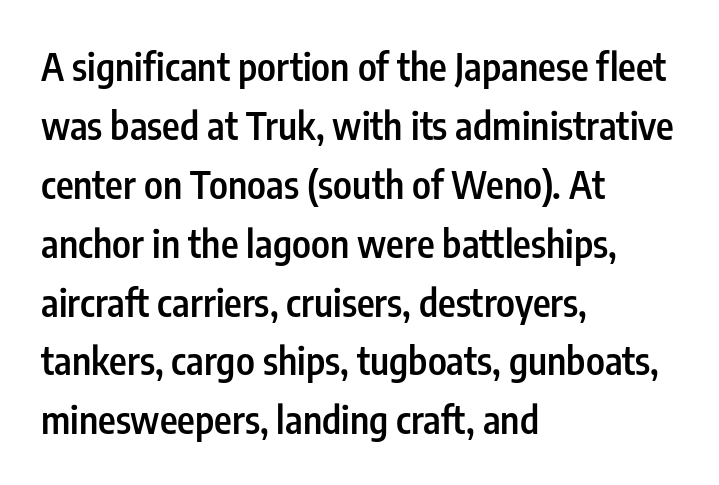
{"serif": "no", "italic": "no", "bold": "semi", "weight": "semibold", "width": "condensed", "stroke_contrast": "low", "x_height": "medium", "monospaced": "no", "underline": "no", "align": "left", "line_spacing": "normal", "line_spacing_ratio": 1.55, "letter_spacing": "normal", "letter_spacing_em": 0.0, "glyph_px": 38}
